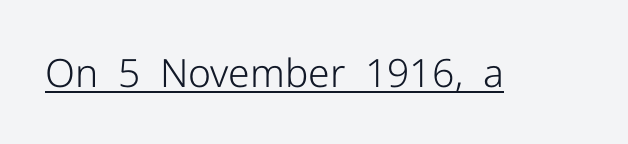
Q: Is the text bold? A: No.
Q: Is the text italic (slanted)? A: No, it is upright.
Q: Is the typeface a serif or a sans-serif typeface? A: Sans-serif.
Q: Is the text underlined? A: Yes.
Q: Is the spacing between letters normal or unusually wide? A: Normal.
Q: Width (condensed, normal, or wide)? A: Normal.
Q: Stroke contrast? A: Low.
Q: x-height? A: Medium.
Q: Monospaced? A: No.
